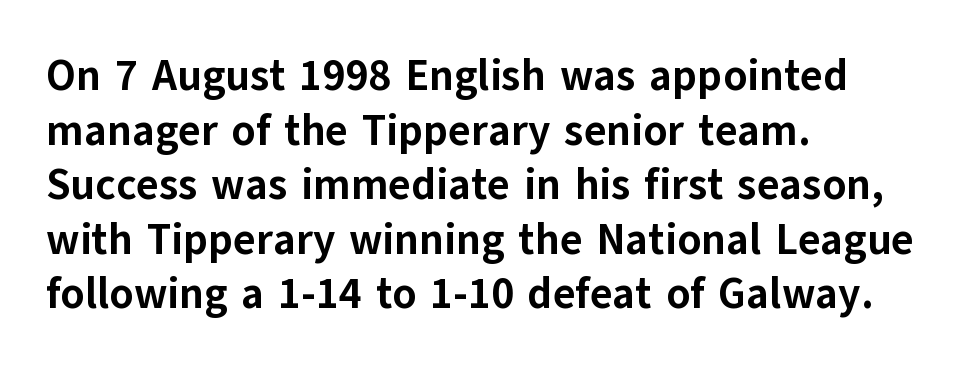
The image shows 43 px bold sans-serif type, upright; set left-aligned, normal line spacing (1.27x), normal letter spacing, not underlined; low stroke contrast and a medium x-height.
